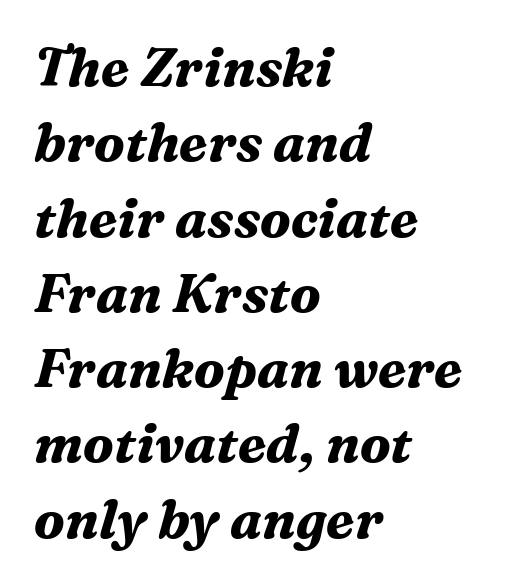
The face used here is rendered with its standard letterfit. One glance says typical: line gaps are just what's usual. Teacher's note: observe the even left margin — that is flush-left alignment. This is serif lettering, the kind often seen in printed books. Descender tails drop into unmarked territory.
